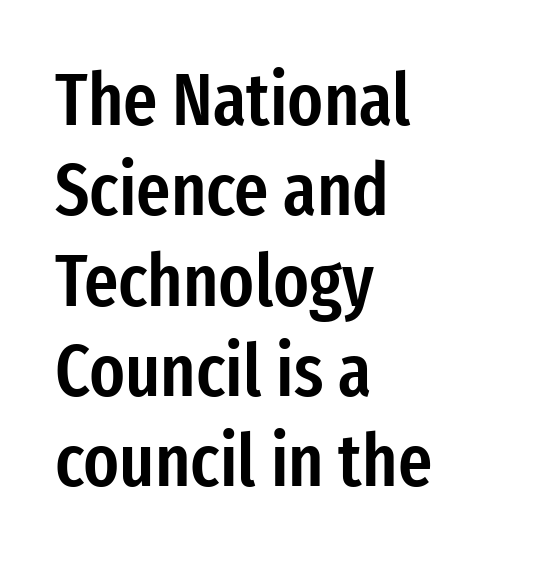
The image shows 74 px semibold, condensed sans-serif type, upright; set left-aligned, line spacing 1.22x, normal letter spacing, not underlined; low stroke contrast and a medium x-height.
